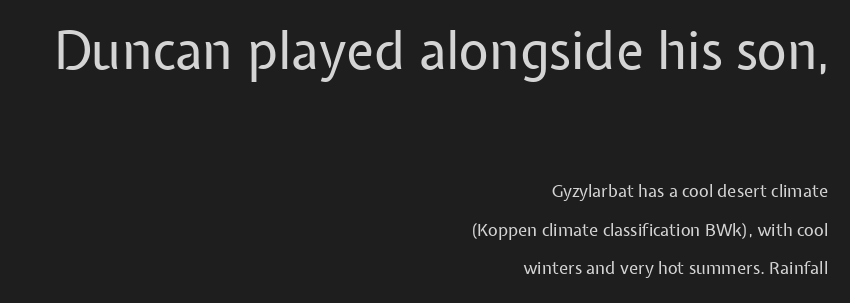
Q: Is the text bold? A: No.
Q: Is the text italic (slanted)? A: No, it is upright.
Q: Is the typeface a serif or a sans-serif typeface? A: Sans-serif.
Q: Is the text underlined? A: No.
Q: How is the paragraph aligned? A: Right-aligned.
Q: Is the spacing between letters normal or unusually wide? A: Normal.
Q: Is the spacing between lines tight, normal or loose? A: Loose.
Q: Which block of text is set in a larger size, the first (top) or the second (bottom)? A: The first (top) one.
Q: Width (condensed, normal, or wide)? A: Normal.
Q: Stroke contrast? A: Low.
Q: x-height? A: Medium.
Q: Monospaced? A: No.
